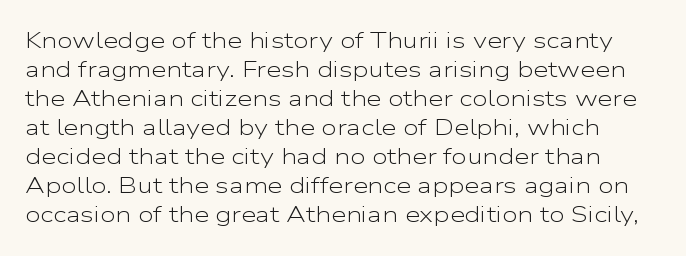
It's the straight-up-and-down kind of type. Only glyphs here, with clear space below each row. What stands out about the letter spacing? Nothing — it is the standard amount. Stem width sits at or under what a default text font uses.
